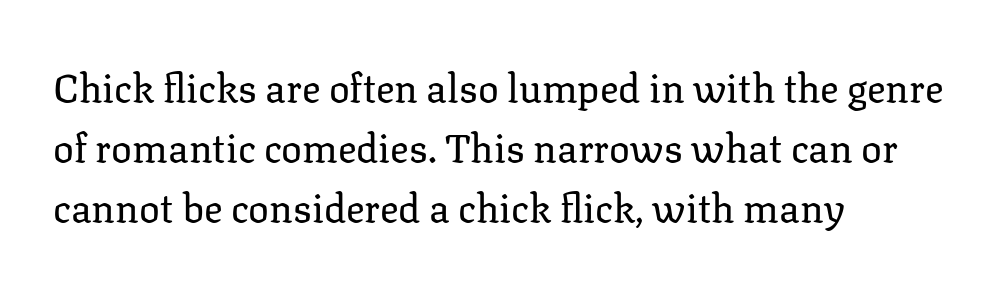
Q: Is the text bold? A: No.
Q: Is the text italic (slanted)? A: No, it is upright.
Q: Is the typeface a serif or a sans-serif typeface? A: Serif.
Q: Is the text underlined? A: No.
Q: How is the paragraph aligned? A: Left-aligned.
Q: Is the spacing between letters normal or unusually wide? A: Normal.
Q: Is the spacing between lines tight, normal or loose? A: Normal.
Q: Width (condensed, normal, or wide)? A: Normal.
Q: Stroke contrast? A: Low.
Q: x-height? A: Medium.
Q: Monospaced? A: No.
